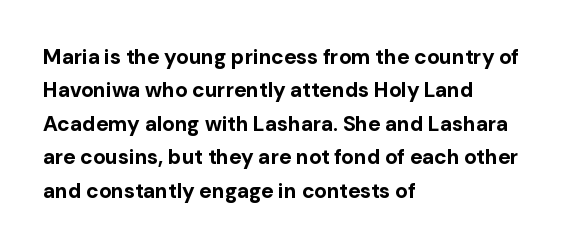
{"italic": "no", "bold": "yes", "underline": "no", "align": "left", "line_spacing": "normal", "line_spacing_ratio": 1.59, "letter_spacing": "normal", "letter_spacing_em": 0.0, "glyph_px": 21}
